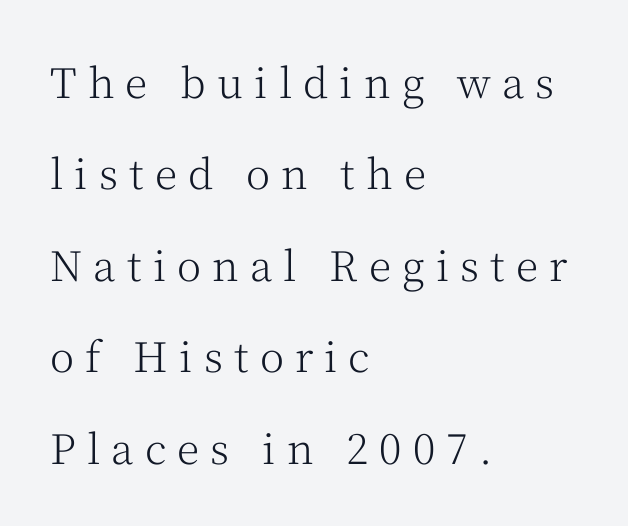
A quiet, ordinary-to-light weight characterises the typeface. Substantial extra tracking has been applied to these lines. The passage shown is not underscored anywhere. Horizontally, the lines are justified to the leading edge only. Rendered with straight, roman letterforms.
